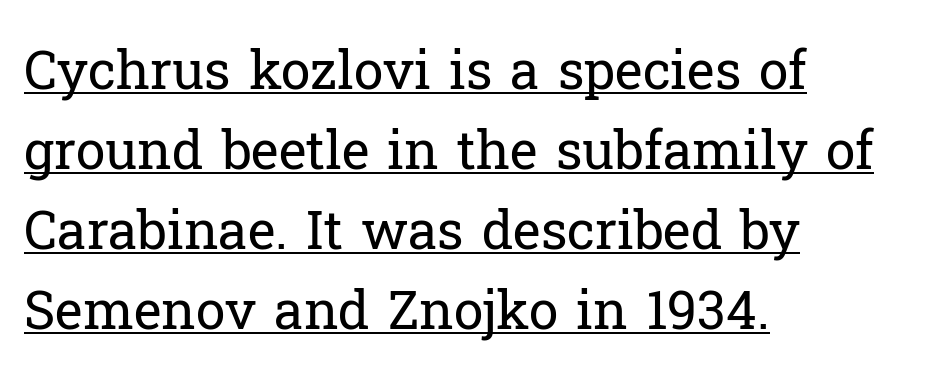
The image shows 53 px regular-weight serif type, upright; set left-aligned, normal line spacing (1.51x), normal letter spacing, underlined; low stroke contrast and a medium x-height.
